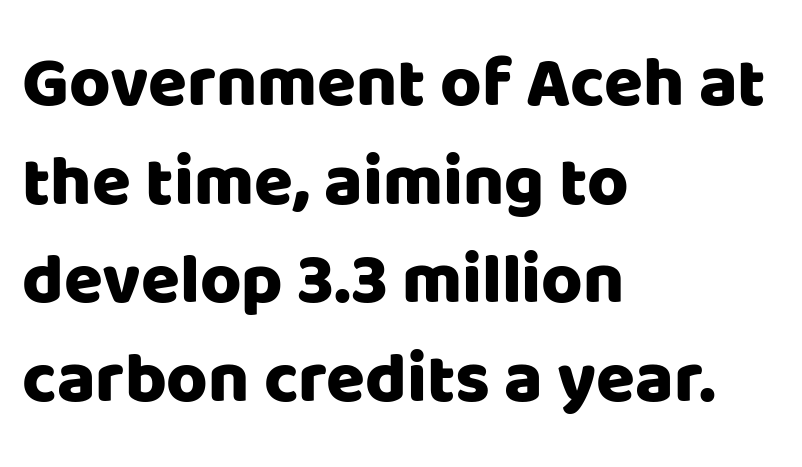
{"serif": "no", "italic": "no", "width": "normal", "stroke_contrast": "low", "x_height": "large", "monospaced": "no", "underline": "no", "align": "left", "line_spacing": "normal", "line_spacing_ratio": 1.39, "letter_spacing": "normal", "letter_spacing_em": 0.0, "glyph_px": 71}
